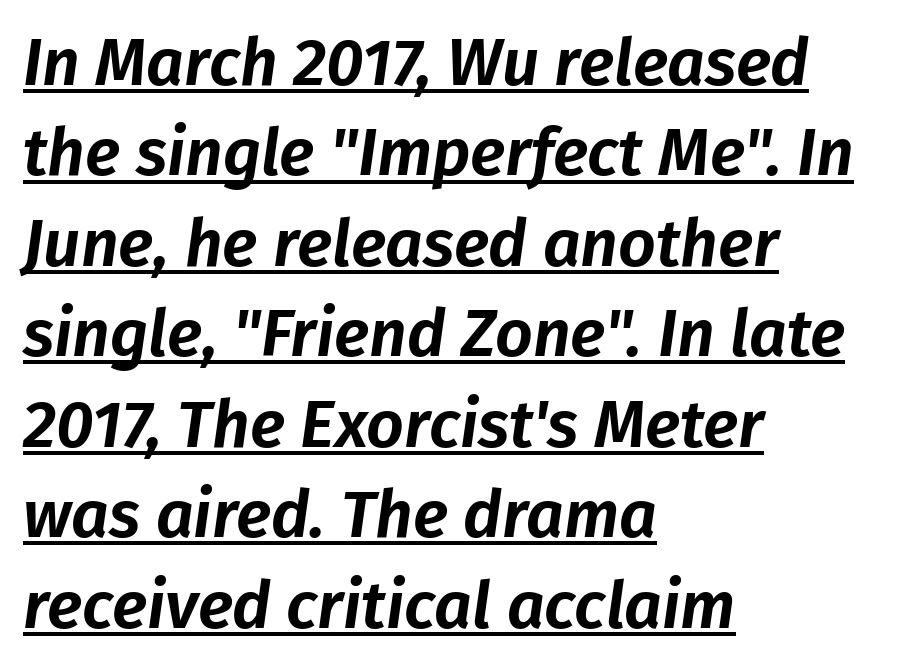
{"italic": "yes", "lean": "right", "slant_degrees": 8, "width": "normal", "stroke_contrast": "low", "x_height": "medium", "monospaced": "no", "underline": "yes", "align": "left", "line_spacing": "normal", "line_spacing_ratio": 1.37, "letter_spacing": "normal", "letter_spacing_em": 0.0, "glyph_px": 66}
